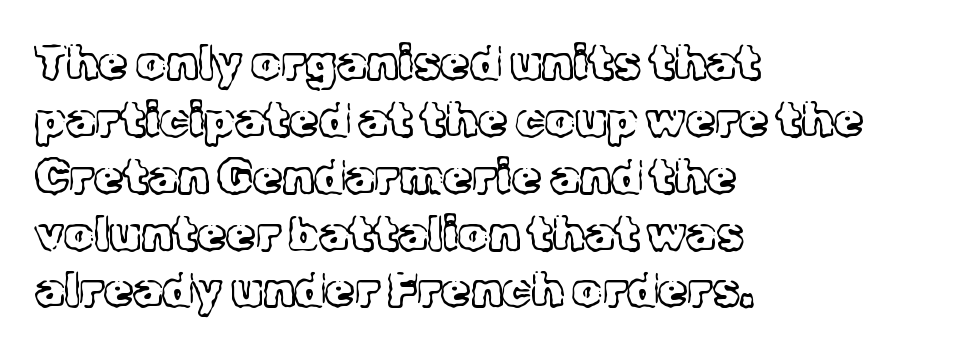
Classification — serif. The paragraph shown leans on its left margin. Every stem runs plumb, perpendicular to the baseline. Each word holds together tightly as a unit, with standard inter-letter gaps. Descender tails drop into unmarked territory. Note the varied advance widths — an 'i' is clearly narrower than an 'm'.
